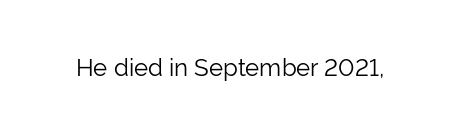
Only glyphs here, with clear space below each row. Notice how the stems are strictly vertical — no italics here. Between one letter and the next there's only the usual sliver of space. Is this a heavy cut? Hardly; it is regular or lighter.
